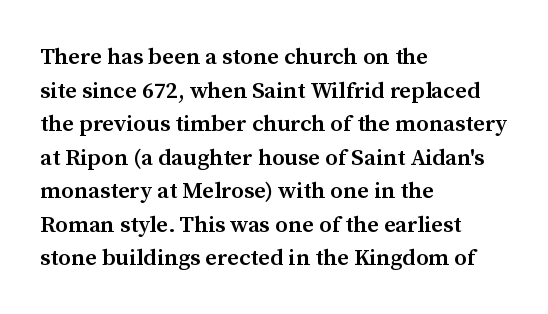
Is there any slant? The stems are plumb. Decoration check: the copy has no underline. Nothing unusual about the tracking: characters are spaced as the font intends. What weight is shown? A semibold, between regular and bold. The setting favours the left margin, as ordinary paragraphs usually do.
